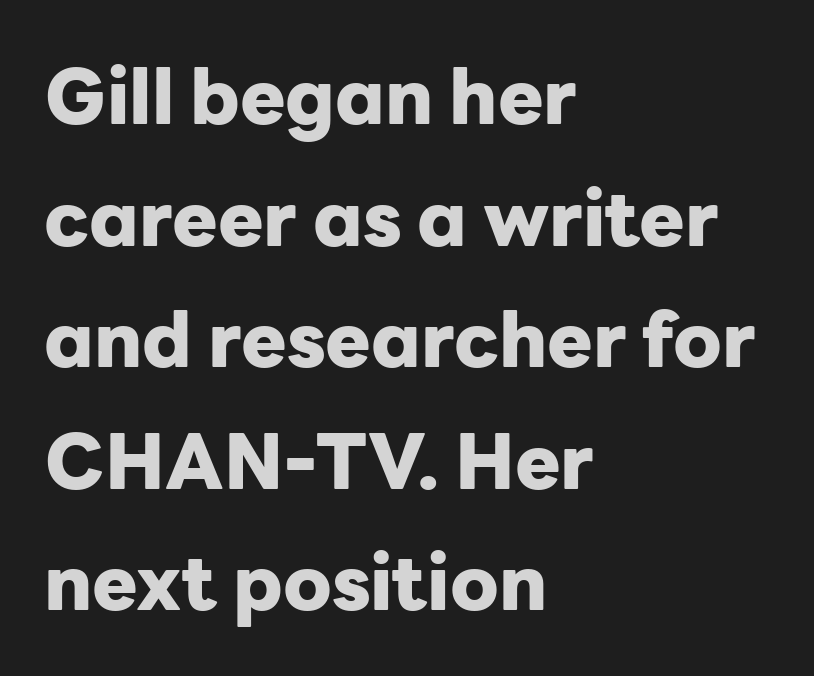
{"serif": "no", "italic": "no", "bold": "yes", "weight": "heavy", "width": "normal", "stroke_contrast": "low", "x_height": "medium", "monospaced": "no", "underline": "no", "align": "left", "line_spacing": "normal", "line_spacing_ratio": 1.6, "letter_spacing": "normal", "letter_spacing_em": 0.0, "glyph_px": 76}
